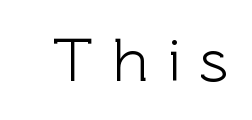
Loose tracking; the words dissolve into strings of separated letters. This rendering employs a face without finishing strokes, i.e., a sans-serif. Nobody drew a line under any word here. Posture: upright roman. Here the designer chose a conventional face with non-uniform glyph widths.
